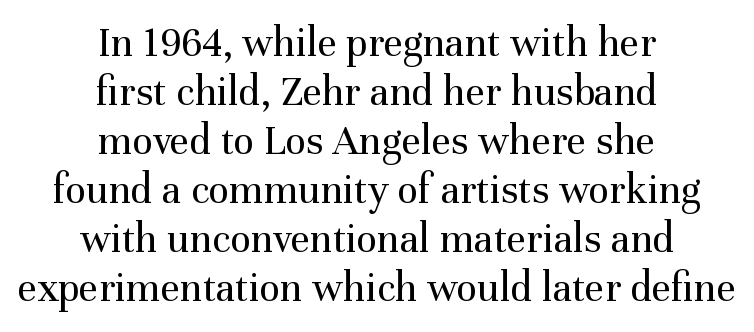
{"serif": "yes", "italic": "no", "bold": "no", "weight": "regular", "width": "normal", "stroke_contrast": "medium", "x_height": "medium", "monospaced": "no", "underline": "no", "align": "center", "line_spacing": "tight", "line_spacing_ratio": 1.14, "letter_spacing": "normal", "letter_spacing_em": 0.0, "glyph_px": 43}
